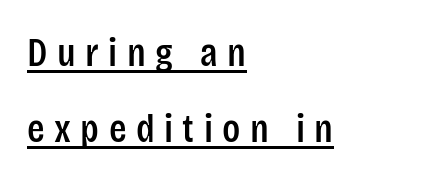
The image shows 41 px condensed sans-serif type, upright; set left-aligned, line spacing 1.86x, unusually wide letter spacing (+0.23 em), underlined; low stroke contrast and a large x-height.
